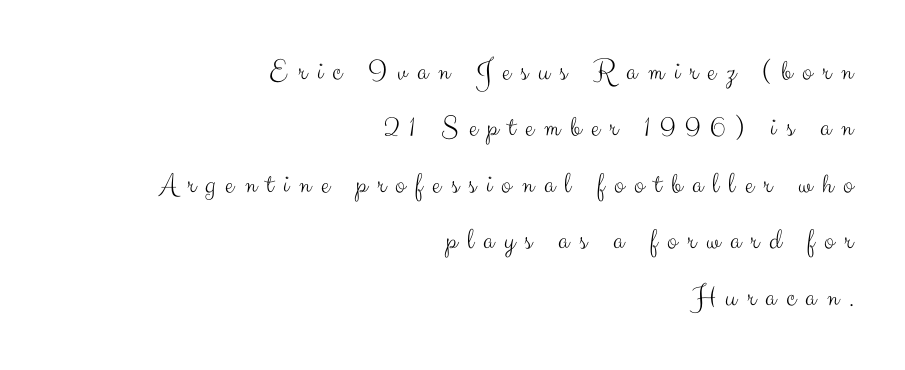
Q: Is the text bold? A: No.
Q: Is the text italic (slanted)? A: Yes.
Q: Is the typeface a serif or a sans-serif typeface? A: Sans-serif.
Q: Is the text underlined? A: No.
Q: How is the paragraph aligned? A: Right-aligned.
Q: Is the spacing between letters normal or unusually wide? A: Unusually wide.
Q: Width (condensed, normal, or wide)? A: Normal.
Q: Stroke contrast? A: Medium.
Q: x-height? A: Small.
Q: Monospaced? A: No.
